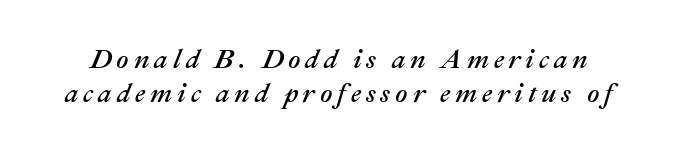
{"italic": "yes", "lean": "right", "slant_degrees": 22, "underline": "no", "line_spacing": "normal", "line_spacing_ratio": 1.26, "glyph_px": 27}
